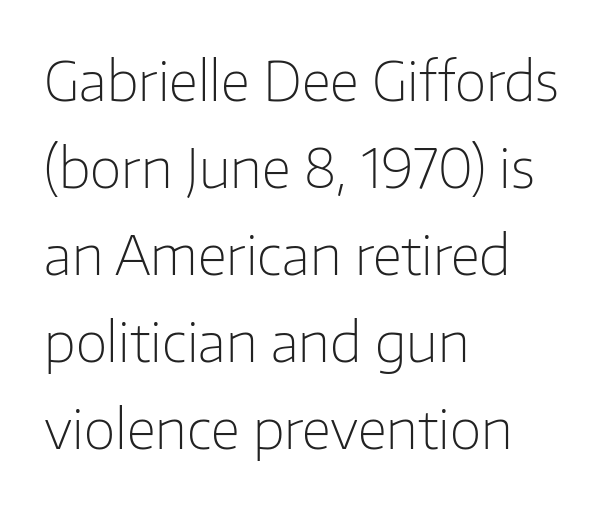
{"serif": "no", "italic": "no", "bold": "no", "weight": "light", "width": "normal", "stroke_contrast": "low", "x_height": "medium", "monospaced": "no", "underline": "no", "align": "left", "line_spacing": "normal", "line_spacing_ratio": 1.58, "letter_spacing": "normal", "letter_spacing_em": 0.0, "glyph_px": 55}
